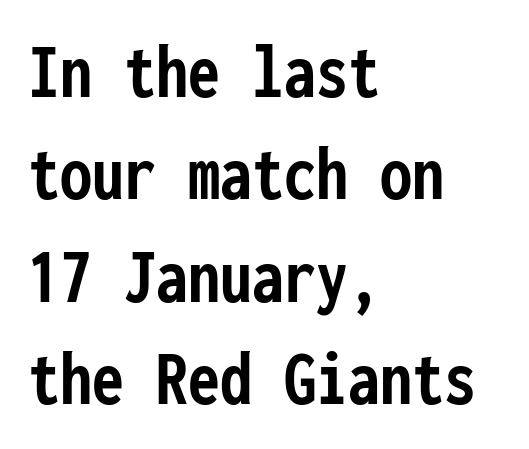
{"serif": "no", "italic": "no", "bold": "yes", "weight": "semibold", "width": "condensed", "stroke_contrast": "low", "x_height": "medium", "monospaced": "yes", "underline": "no", "align": "left", "line_spacing": "normal", "line_spacing_ratio": 1.28, "letter_spacing": "normal", "letter_spacing_em": 0.0, "glyph_px": 80}
